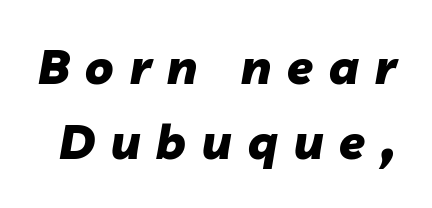
Does the lettering tilt? It does — this is italic. The zone under the glyphs is completely vacant. What stands out about the letter spacing? Its width — letters are far apart. Regarding leading, the lines here are spaced in the standard way.
